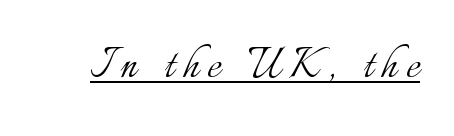
Q: Is the text bold? A: No.
Q: Is the text italic (slanted)? A: Yes.
Q: Is the text underlined? A: Yes.
Q: Width (condensed, normal, or wide)? A: Normal.
Q: Stroke contrast? A: Low.
Q: x-height? A: Small.
Q: Monospaced? A: No.
